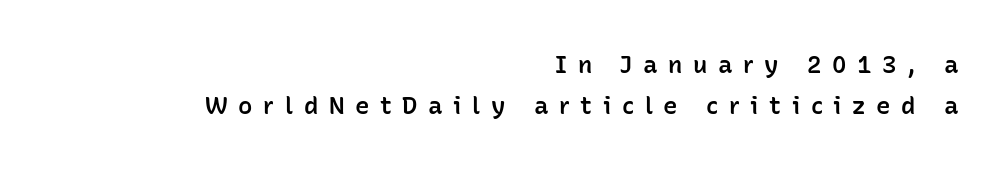
{"italic": "no", "bold": "semi", "underline": "no", "align": "right", "line_spacing_ratio": 1.72, "letter_spacing": "wide", "letter_spacing_em": 0.44, "glyph_px": 24}
